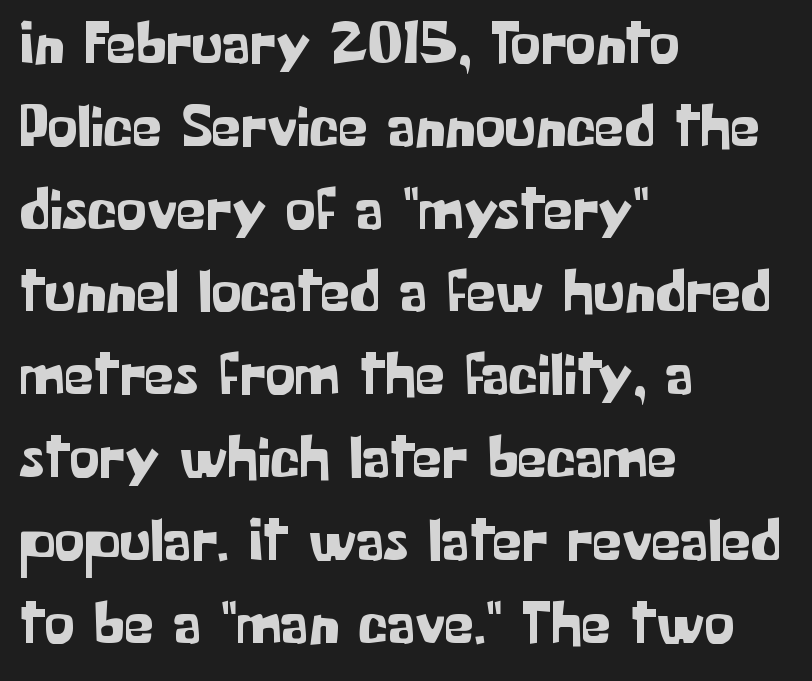
The image shows 60 px sans-serif type, upright; set left-aligned, normal line spacing (1.38x), normal letter spacing, not underlined; low stroke contrast and a medium x-height.
